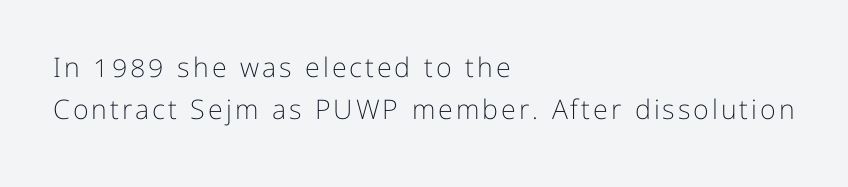
The image shows 27 px text type, upright; set left-aligned, normal line spacing (1.57x), not underlined.
